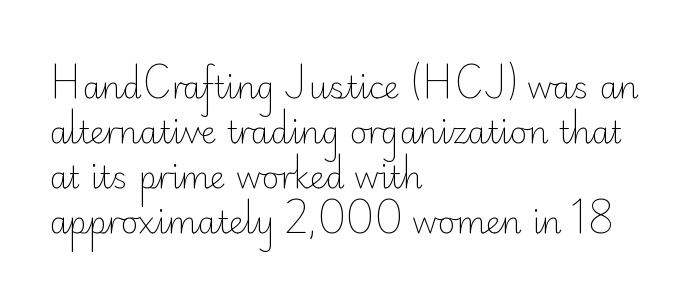
The image shows 31 px light sans-serif type, upright; set left-aligned, normal line spacing (1.45x), normal letter spacing, not underlined; low stroke contrast and a small x-height.
